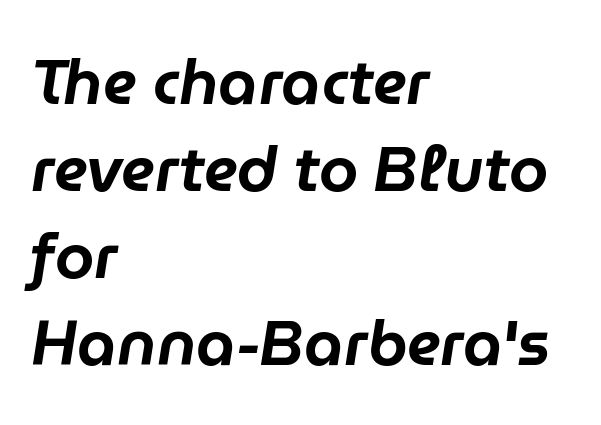
{"italic": "yes", "lean": "right", "slant_degrees": 9, "width": "normal", "stroke_contrast": "low", "x_height": "medium", "monospaced": "no", "underline": "no", "align": "left", "line_spacing": "normal", "line_spacing_ratio": 1.38, "letter_spacing": "normal", "letter_spacing_em": 0.0, "glyph_px": 63}
